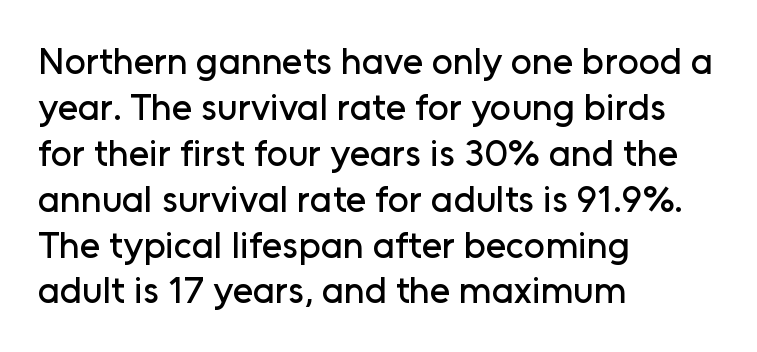
The letters carry no serifs — their stems end cleanly without finishing strokes. Vertical strokes here are truly vertical. Bare-footed words on every line. Nothing unusual about the tracking: characters are spaced as the font intends. If you drew a ruler down the left edge, every line would touch it. These lines are rendered in a variable-pitch font.
